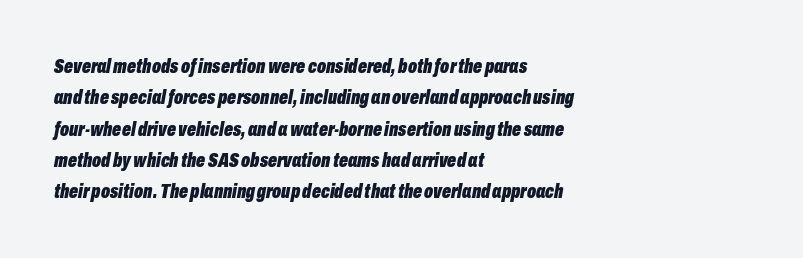
{"italic": "yes", "lean": "right", "slant_degrees": 10, "bold": "yes", "underline": "no", "align": "left", "line_spacing": "normal", "line_spacing_ratio": 1.49, "letter_spacing": "normal", "letter_spacing_em": 0.0, "glyph_px": 21}
